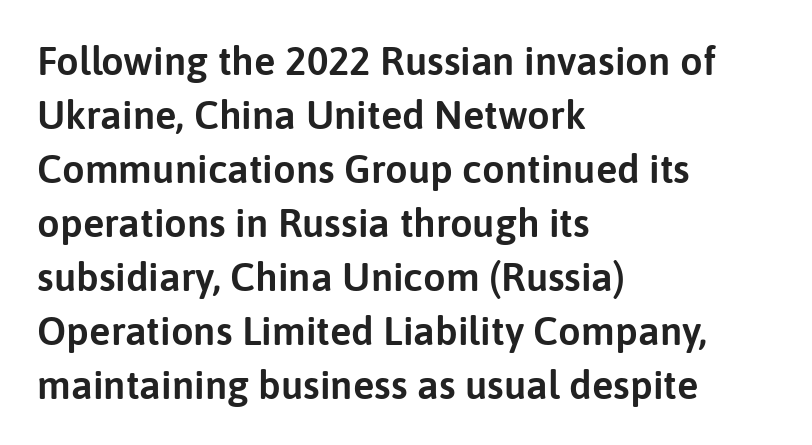
The image shows 40 px sans-serif type, upright; set left-aligned, normal line spacing (1.35x), normal letter spacing, not underlined; low stroke contrast and a medium x-height.
